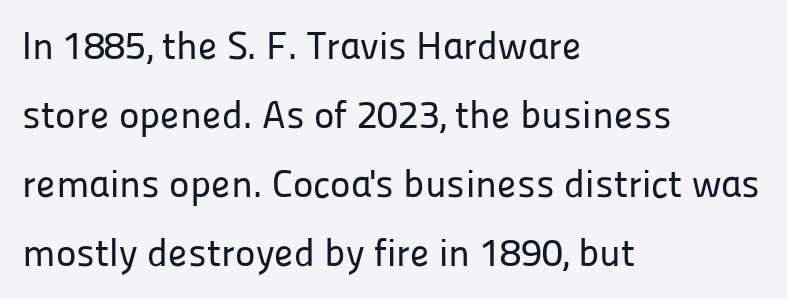
{"serif": "no", "italic": "no", "width": "normal", "stroke_contrast": "low", "x_height": "medium", "monospaced": "no", "underline": "no", "align": "left", "line_spacing_ratio": 1.77, "letter_spacing": "normal", "letter_spacing_em": 0.0, "glyph_px": 39}
